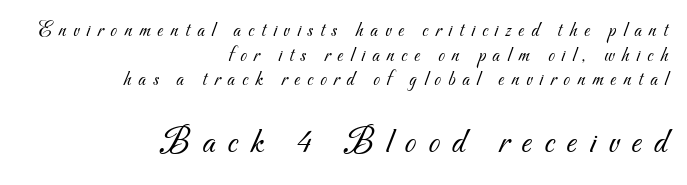
Q: Is the text bold? A: No.
Q: Is the typeface a serif or a sans-serif typeface? A: Sans-serif.
Q: Is the text underlined? A: No.
Q: How is the paragraph aligned? A: Right-aligned.
Q: Is the spacing between letters normal or unusually wide? A: Unusually wide.
Q: Which block of text is set in a larger size, the first (top) or the second (bottom)? A: The second (bottom) one.
Q: Width (condensed, normal, or wide)? A: Normal.
Q: Stroke contrast? A: Medium.
Q: x-height? A: Small.
Q: Monospaced? A: No.
